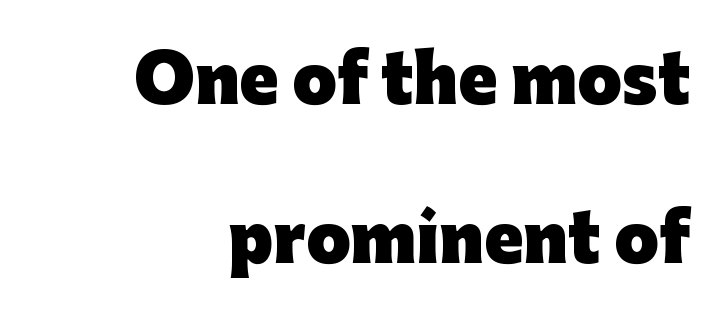
{"serif": "no", "italic": "no", "bold": "yes", "weight": "heavy", "width": "normal", "stroke_contrast": "low", "x_height": "medium", "monospaced": "no", "underline": "no", "align": "right", "line_spacing": "loose", "line_spacing_ratio": 2.49, "letter_spacing": "normal", "letter_spacing_em": 0.0, "glyph_px": 64}
